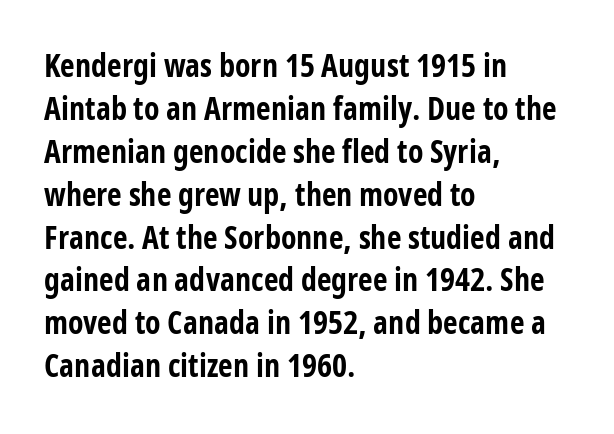
The line-height multiplier appears to be the usual default. Looks like regular typesetting: each glyph gets only the width it needs. The rag falls on the right side of this text block. The type is set solid horizontally, with unmodified tracking. Thick stems and heavy bowls — unmistakably bold.
